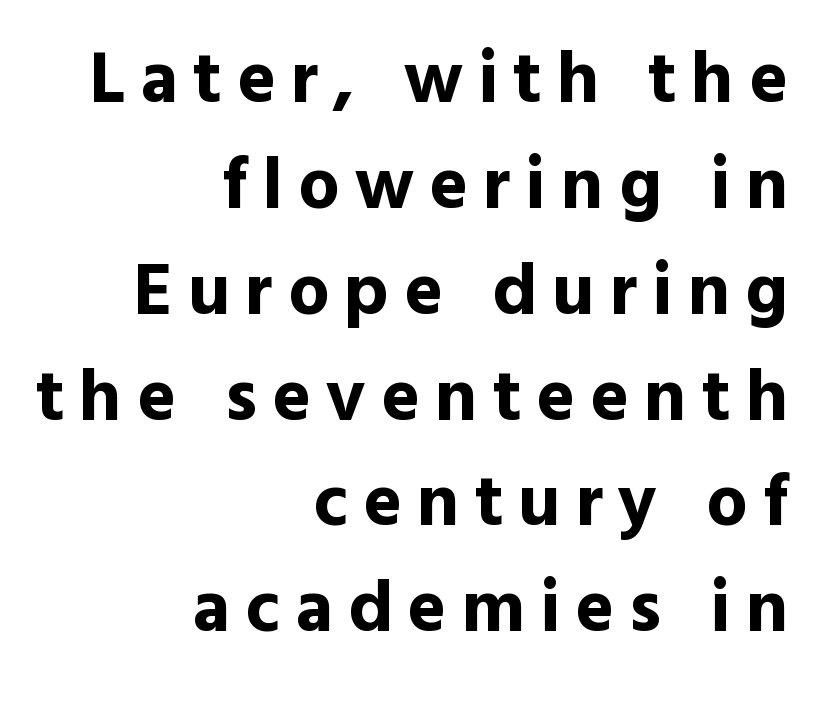
{"serif": "no", "italic": "no", "bold": "yes", "weight": "bold", "width": "normal", "x_height": "medium", "monospaced": "no", "underline": "no", "align": "right", "line_spacing": "normal", "line_spacing_ratio": 1.45, "letter_spacing": "wide", "letter_spacing_em": 0.21, "glyph_px": 73}
